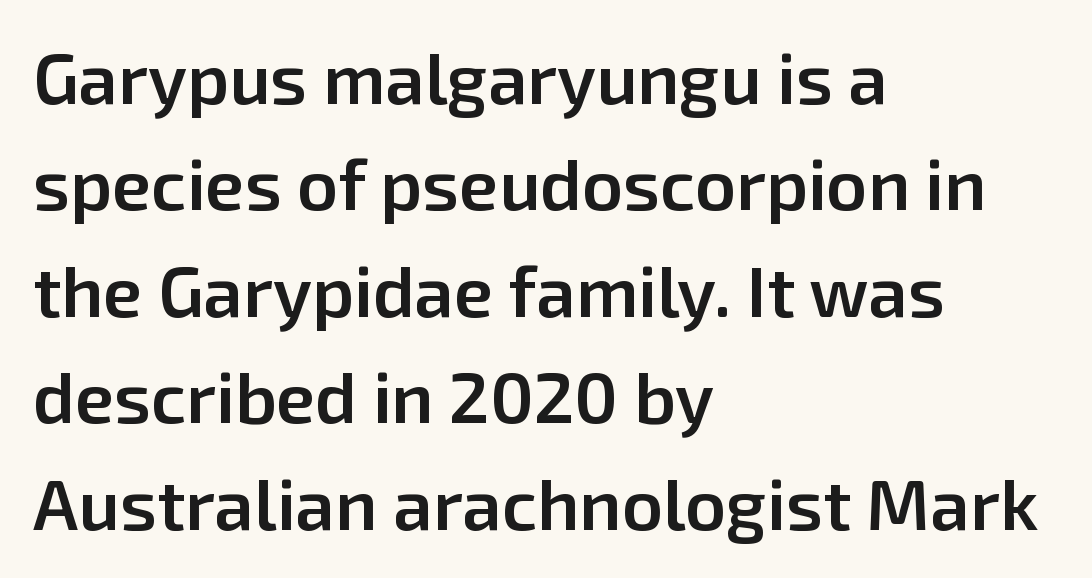
Q: Is the text bold? A: Semi-bold.
Q: Is the text italic (slanted)? A: No, it is upright.
Q: Is the typeface a serif or a sans-serif typeface? A: Sans-serif.
Q: Is the text underlined? A: No.
Q: How is the paragraph aligned? A: Left-aligned.
Q: Is the spacing between letters normal or unusually wide? A: Normal.
Q: Is the spacing between lines tight, normal or loose? A: Normal.
Q: Width (condensed, normal, or wide)? A: Normal.
Q: Stroke contrast? A: Low.
Q: x-height? A: Medium.
Q: Monospaced? A: No.
